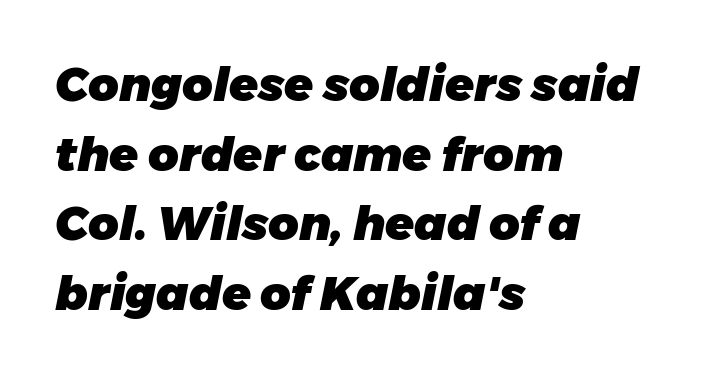
{"italic": "yes", "lean": "right", "slant_degrees": 11, "bold": "yes", "weight": "heavy", "width": "normal", "stroke_contrast": "low", "x_height": "medium", "monospaced": "no", "underline": "no", "align": "left", "line_spacing": "normal", "line_spacing_ratio": 1.48, "letter_spacing": "normal", "letter_spacing_em": 0.0, "glyph_px": 47}
